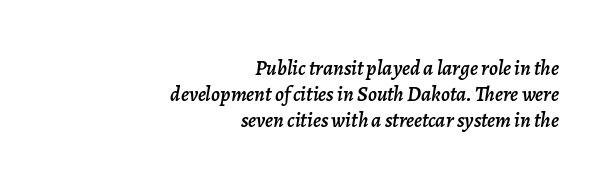
The rendering anchors every line to the right-hand side. Unmarked baselines from the first word to the last. Italic? Definitely — the glyphs are oblique. Tracking here is standard; glyphs follow each other at the usual distance.
